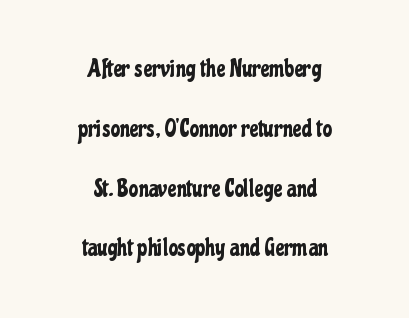
Q: Is the text italic (slanted)? A: No, it is upright.
Q: Is the text underlined? A: No.
Q: How is the paragraph aligned? A: Centered.
Q: Is the spacing between letters normal or unusually wide? A: Normal.
Q: Is the spacing between lines tight, normal or loose? A: Loose.
